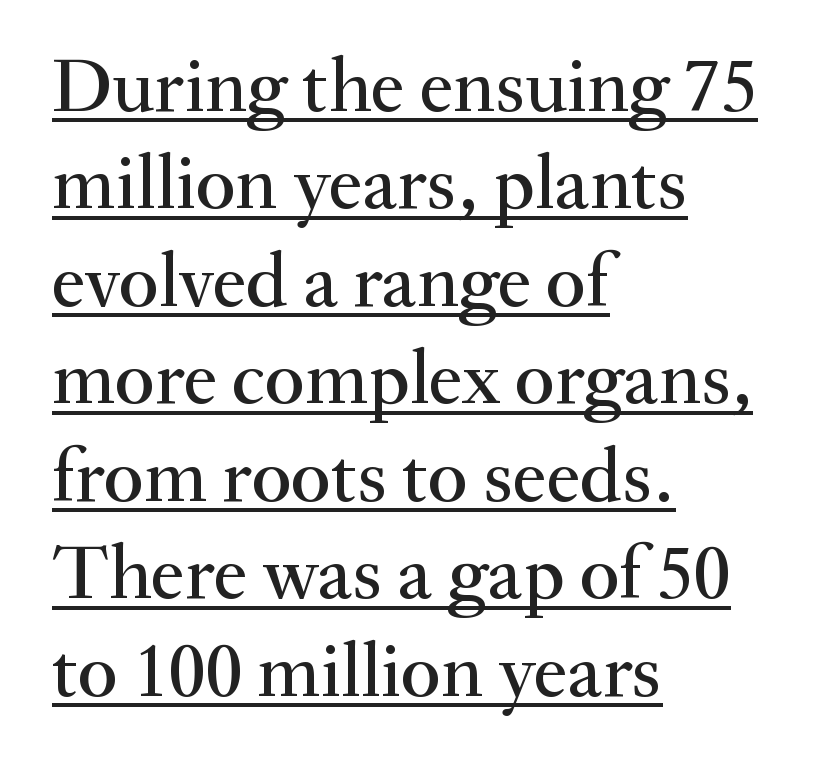
Q: Is the text italic (slanted)? A: No, it is upright.
Q: Is the typeface a serif or a sans-serif typeface? A: Serif.
Q: Is the text underlined? A: Yes.
Q: How is the paragraph aligned? A: Left-aligned.
Q: Is the spacing between letters normal or unusually wide? A: Normal.
Q: Is the spacing between lines tight, normal or loose? A: Normal.
Q: Width (condensed, normal, or wide)? A: Normal.
Q: Stroke contrast? A: Medium.
Q: x-height? A: Small.
Q: Monospaced? A: No.
